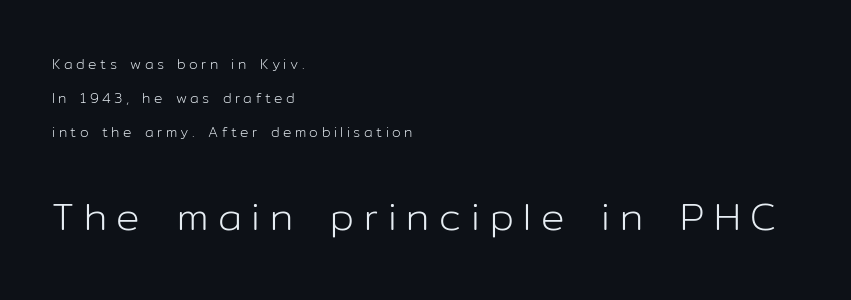
Q: Is the text bold? A: No.
Q: Is the text italic (slanted)? A: No, it is upright.
Q: Is the typeface a serif or a sans-serif typeface? A: Sans-serif.
Q: Is the text underlined? A: No.
Q: How is the paragraph aligned? A: Left-aligned.
Q: Is the spacing between letters normal or unusually wide? A: Unusually wide.
Q: Is the spacing between lines tight, normal or loose? A: Loose.
Q: Which block of text is set in a larger size, the first (top) or the second (bottom)? A: The second (bottom) one.
Q: Width (condensed, normal, or wide)? A: Normal.
Q: Stroke contrast? A: Low.
Q: x-height? A: Medium.
Q: Monospaced? A: No.
